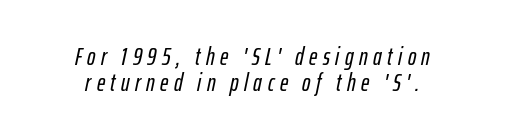
Is the type slanted? Yes — the strokes lean at a clear angle. Notice how descenders almost collide with the ascenders below — that's tight leading. Descenders hang freely into open space. If you folded the block vertically in half, each line would mirror itself in length. What stands out about the letter spacing? Its width — letters are far apart.
